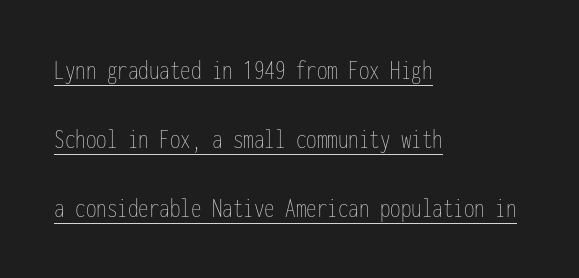
This sample uses an upright cut, with every glyph sitting square on the baseline. The rendered words wear a rule along their underside. Is this a fixed-width face? Yes — each glyph sits in an identical cell. Caption: standard tracking, unaltered. The typesetter chose a ragged-right arrangement here. Rows of type keep a wide berth in the vertical direction.
